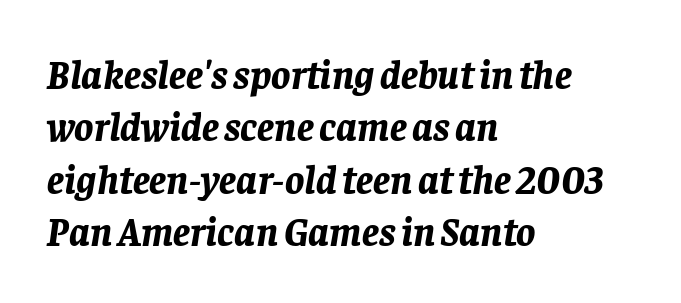
{"italic": "yes", "lean": "right", "slant_degrees": 8, "bold": "yes", "weight": "bold", "width": "normal", "stroke_contrast": "low", "x_height": "large", "monospaced": "no", "underline": "no", "align": "left", "line_spacing": "normal", "line_spacing_ratio": 1.31, "letter_spacing": "normal", "letter_spacing_em": 0.0, "glyph_px": 40}
